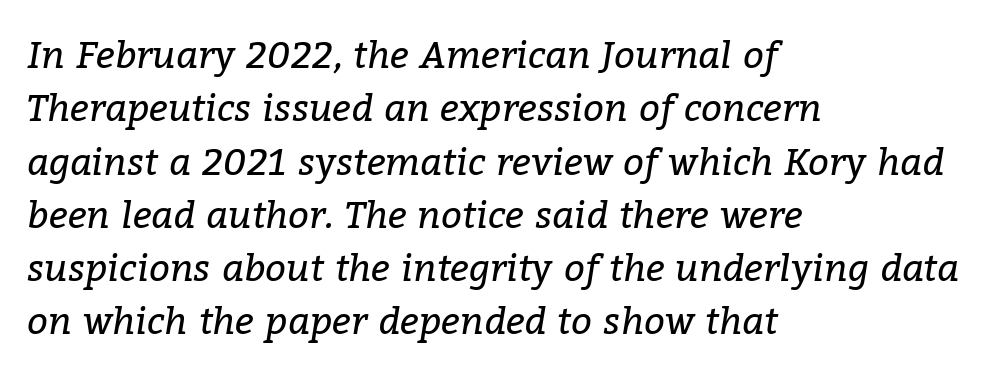
The image shows 37 px regular-weight serif type, italic (leaning right); set left-aligned, normal line spacing (1.44x), normal letter spacing, not underlined; low stroke contrast and a medium x-height.
